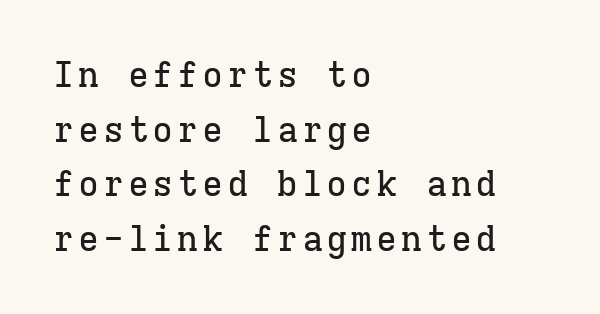
The image shows 35 px serif type, upright, monospaced; set left-aligned, normal line spacing (1.56x), not underlined; low stroke contrast and a medium x-height.
